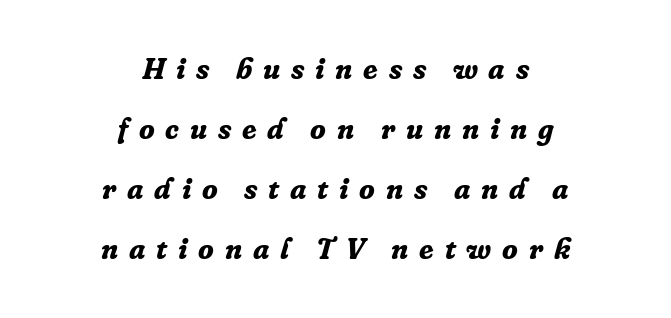
Quick note: italic. What's the leading like? Stretched, with rows far apart. The type family on display is of the serif kind. The space directly below the letters is spotless.
